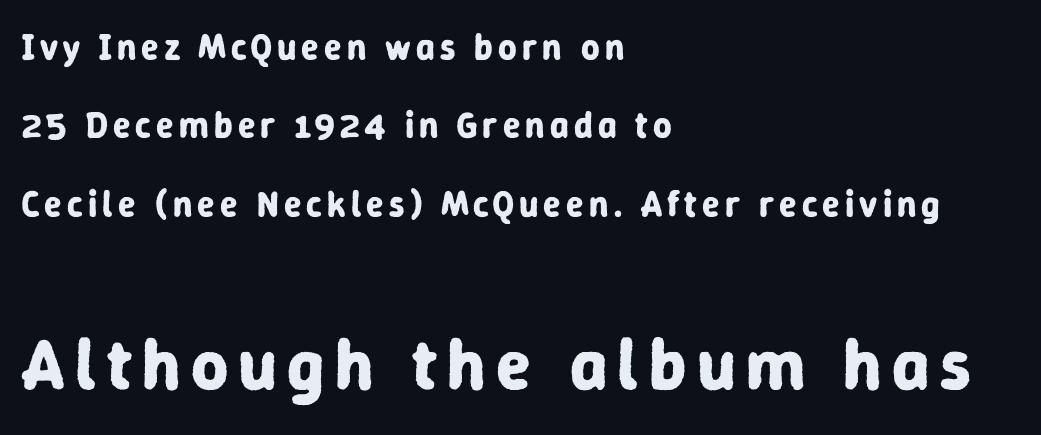
The image shows 72 px bold sans-serif type, upright; set left-aligned, loose line spacing (2.18x), not underlined; the second (bottom) block is 2.0x larger; low stroke contrast and a medium x-height.
